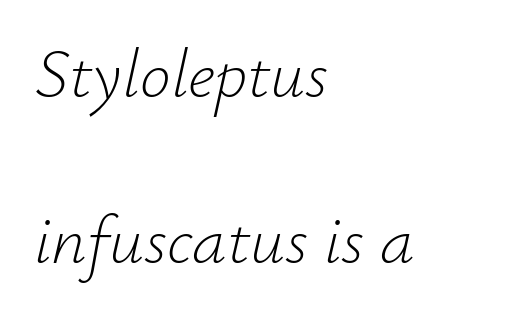
The image shows 69 px light type, italic (leaning right); set left-aligned, loose line spacing (2.4x), normal letter spacing, not underlined; low stroke contrast and a small x-height.
